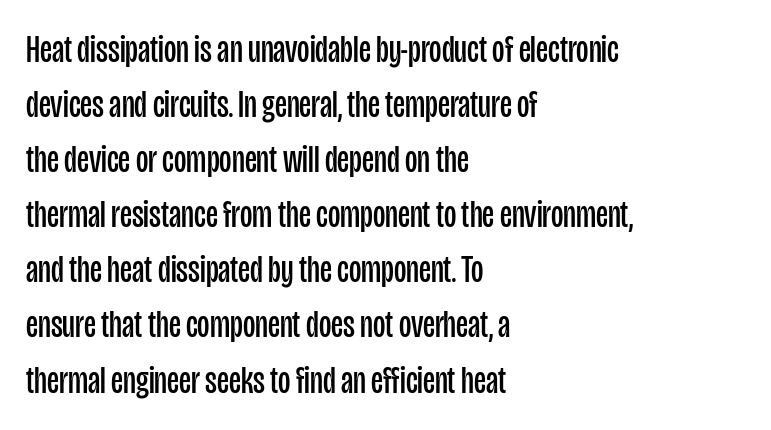
The image shows 38 px regular-weight, condensed sans-serif type, upright; set left-aligned, normal line spacing (1.45x), normal letter spacing, not underlined; low stroke contrast and a large x-height.
